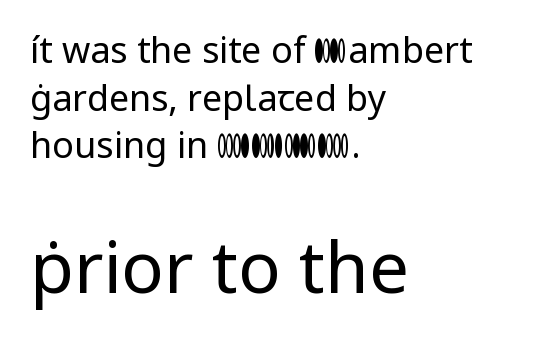
This sample is left-justified, so line endings fall wherever the words run out. This reads as an unemphasized weight, regular at the heaviest. A roman cut, with each character standing at attention. Each word holds together tightly as a unit, with standard inter-letter gaps. One glance says typical: line gaps are just what's usual.
